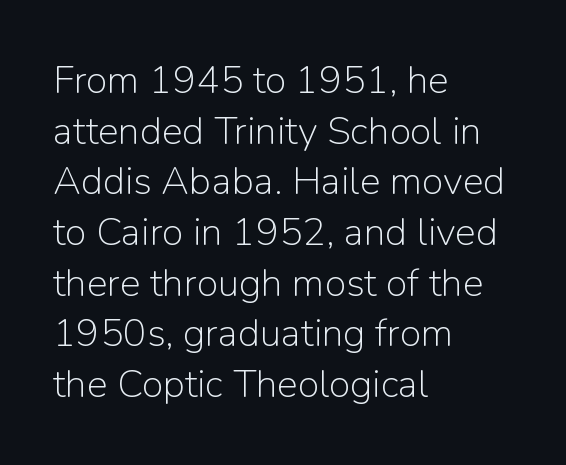
This rendering employs a face without finishing strokes, i.e., a sans-serif. Summary of weight: not heavy and not bold. Has an underline been added? It has not. Italic? Not at all — the glyphs are vertical. Alignment: flush left. You could not count columns in this text — the font is proportionally spaced.
